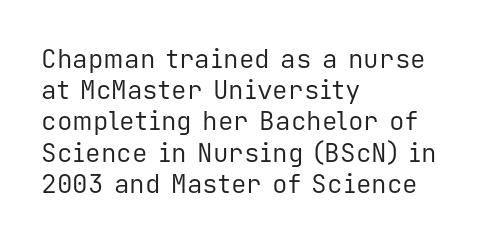
The image shows 26 px text type, upright; set left-aligned, line spacing 1.2x, normal letter spacing, not underlined.
